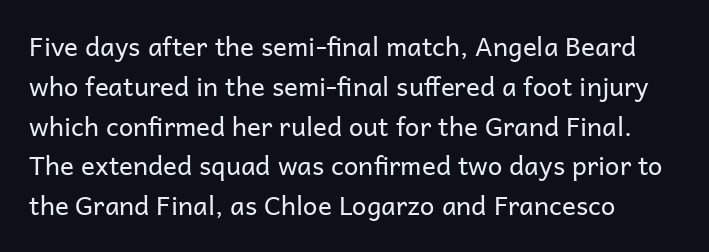
The image shows 26 px text type, upright; set normal line spacing (1.53x), normal letter spacing, not underlined.
